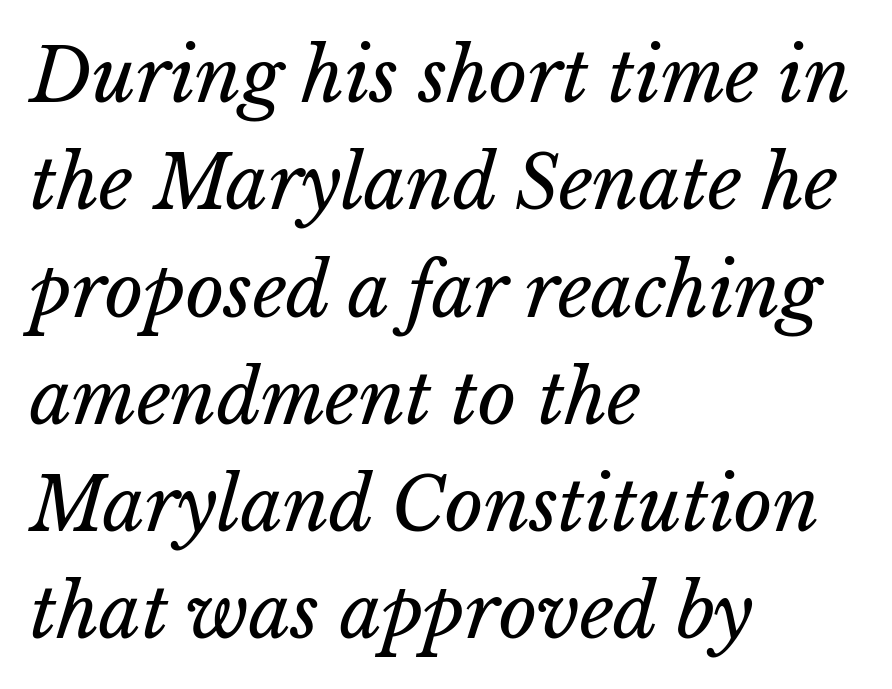
Looks like regular typesetting: each glyph gets only the width it needs. The horizontal fit of the characters is conventional and even. Clear beneath every line of the passage. No extra ink here — the face is not bold. Reading down the column, the eye jumps a familiar distance to each next line. Is the block centered? No — it sits flush against the left margin.
